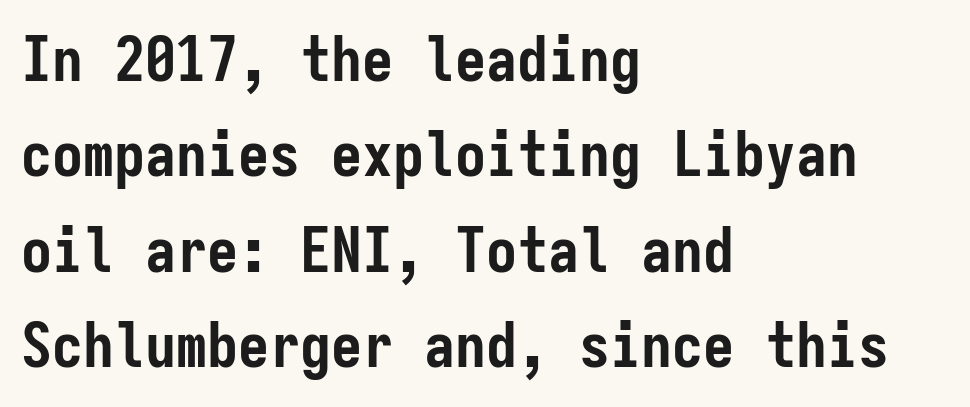
{"serif": "no", "italic": "no", "bold": "yes", "weight": "semibold", "width": "condensed", "stroke_contrast": "low", "x_height": "medium", "monospaced": "yes", "underline": "no", "align": "left", "line_spacing": "normal", "line_spacing_ratio": 1.54, "letter_spacing": "normal", "letter_spacing_em": 0.0, "glyph_px": 62}
